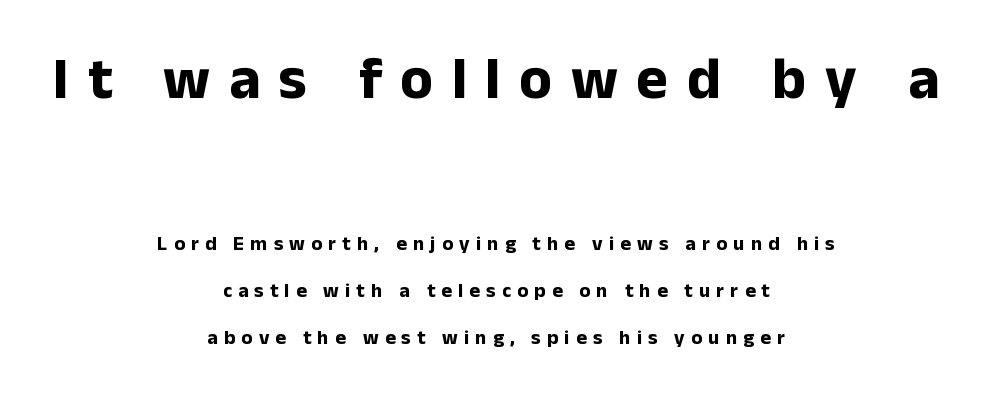
Q: Is the text bold? A: Yes.
Q: Is the text italic (slanted)? A: No, it is upright.
Q: Is the typeface a serif or a sans-serif typeface? A: Sans-serif.
Q: Is the text underlined? A: No.
Q: How is the paragraph aligned? A: Centered.
Q: Is the spacing between letters normal or unusually wide? A: Unusually wide.
Q: Is the spacing between lines tight, normal or loose? A: Loose.
Q: Which block of text is set in a larger size, the first (top) or the second (bottom)? A: The first (top) one.
Q: Width (condensed, normal, or wide)? A: Normal.
Q: Stroke contrast? A: Low.
Q: x-height? A: Medium.
Q: Monospaced? A: No.
